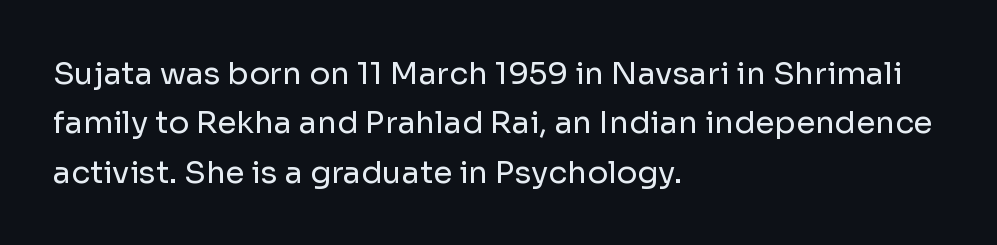
Vertically, the passage feels balanced, rows spaced as you'd expect. The area under the type is left untouched. Weight: in the light-to-regular range. This sample uses a sans-serif face. The passage shown is typed in a proportional face where columns would drift.
